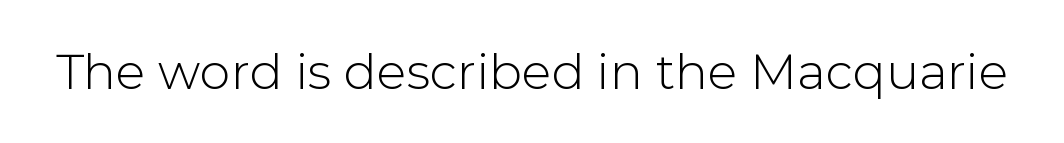
{"serif": "no", "italic": "no", "width": "normal", "stroke_contrast": "low", "x_height": "medium", "monospaced": "no", "underline": "no", "letter_spacing": "normal", "letter_spacing_em": 0.0, "glyph_px": 49}
